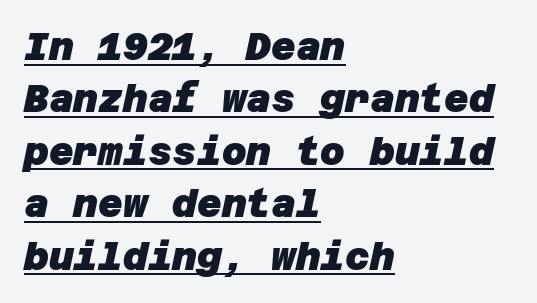
Q: Is the text bold? A: Yes.
Q: Is the typeface a serif or a sans-serif typeface? A: Sans-serif.
Q: Is the text underlined? A: Yes.
Q: How is the paragraph aligned? A: Left-aligned.
Q: Is the spacing between letters normal or unusually wide? A: Normal.
Q: Is the spacing between lines tight, normal or loose? A: Normal.
Q: Width (condensed, normal, or wide)? A: Normal.
Q: Stroke contrast? A: Low.
Q: x-height? A: Large.
